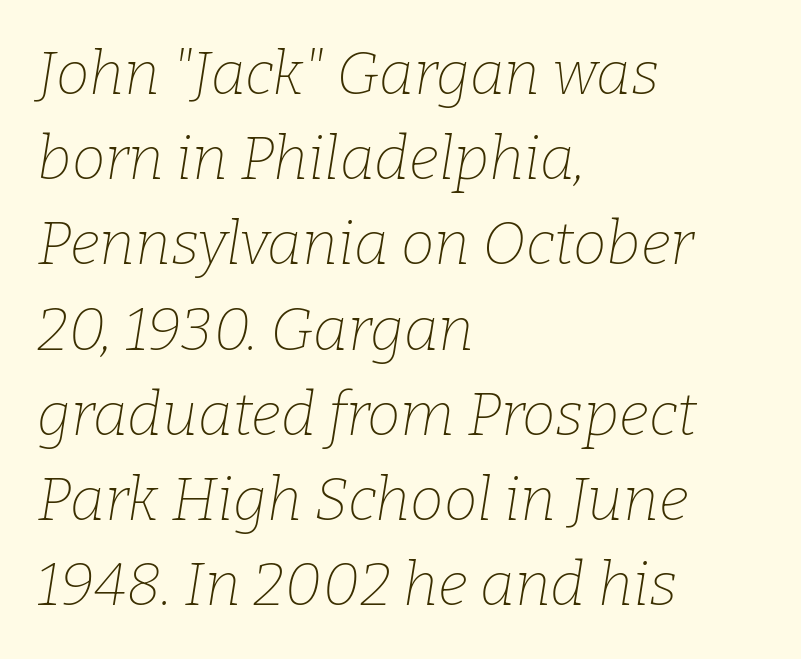
The image shows 60 px thin serif type, italic (leaning right); set left-aligned, normal line spacing (1.42x), normal letter spacing, not underlined; low stroke contrast and a medium x-height.
